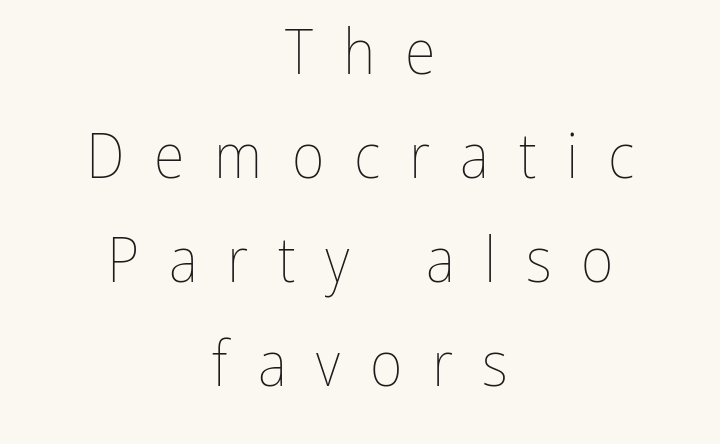
Nobody drew a line under any word here. The letters stand upright; this is a roman face. A light-to-regular cut is what we see here. The face used here is proportionally spaced, like ordinary book or web type.
